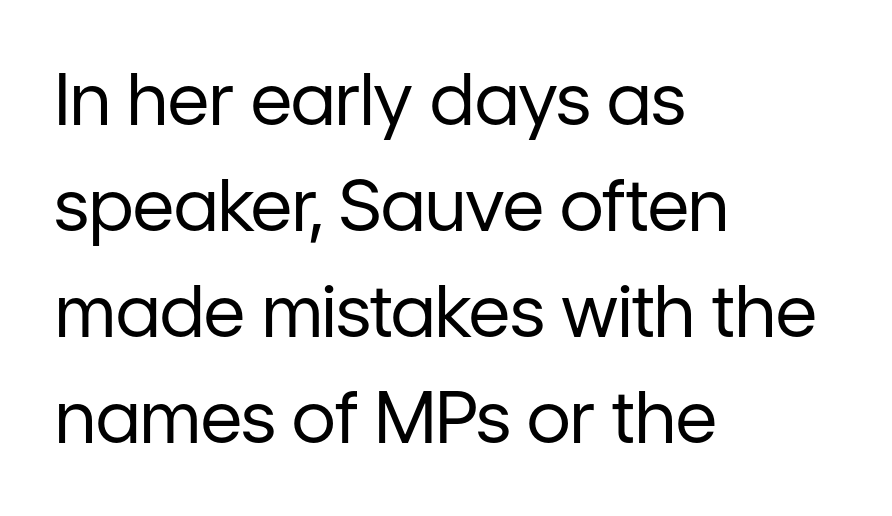
{"serif": "no", "italic": "no", "bold": "no", "weight": "regular", "width": "normal", "stroke_contrast": "low", "x_height": "medium", "monospaced": "no", "underline": "no", "align": "left", "line_spacing": "normal", "line_spacing_ratio": 1.47, "letter_spacing": "normal", "letter_spacing_em": 0.0, "glyph_px": 72}
